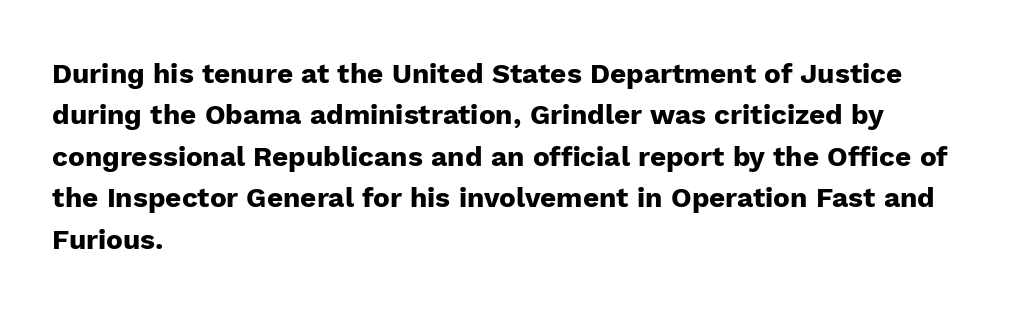
Each row of text sits above clean, open space. Alignment: flush left. Reading down the column, the eye jumps a familiar distance to each next line. Weight check: bold — yes, fully. Typographically, this falls in the sans-serif category.
